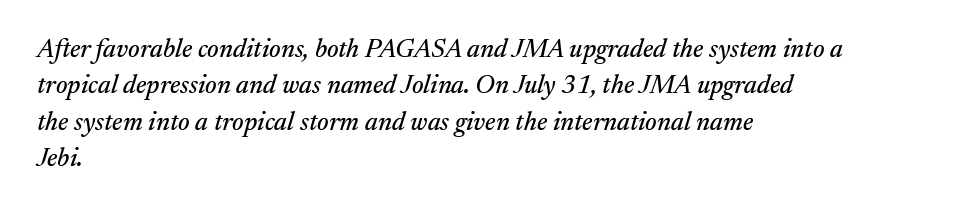
Q: Is the text italic (slanted)? A: Yes, it leans right by about 17 degrees.
Q: Is the text underlined? A: No.
Q: How is the paragraph aligned? A: Left-aligned.
Q: Is the spacing between letters normal or unusually wide? A: Normal.
Q: Is the spacing between lines tight, normal or loose? A: Normal.
